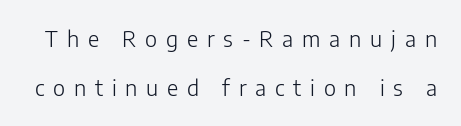
Posture: upright roman. This block would shrink considerably if given ordinary leading; it's expanded now. Look at the tracking — it's clearly loosened, letters drifting apart. No letter is thick-stroked: the sample isn't bold. The glyphs are unaccompanied by any horizontal stroke below them.
